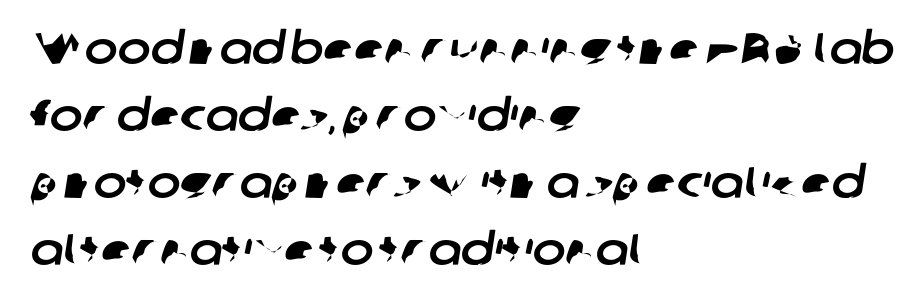
The rendering uses natural spacing where letterforms have individual widths. Reading down the block, your eye returns to a fixed left position each line. Beneath every word, the page is bare. Students, note that the glyphs here touch the page at normal intervals. Normally led — the rows are evenly, conventionally spaced. Stroke terminals: plain, sans-serif.
